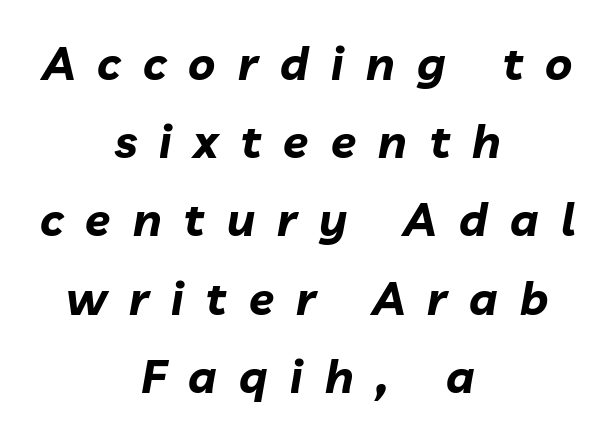
The image shows 46 px bold type, italic (leaning right); set centered, normal line spacing (1.7x), unusually wide letter spacing (+0.49 em), not underlined; low stroke contrast and a medium x-height.
